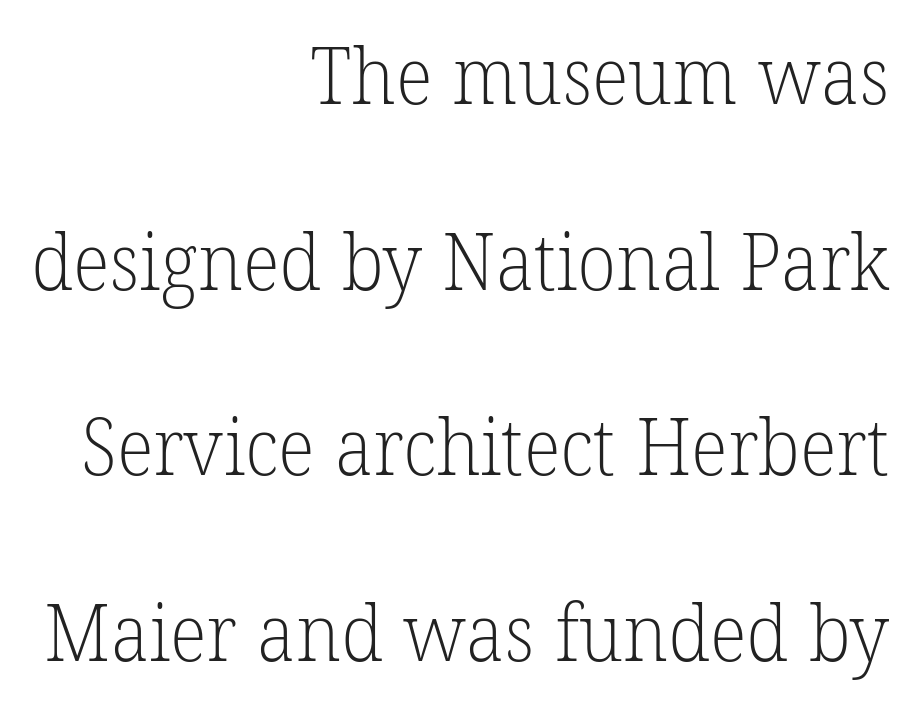
Glance below the letters and you will spot only blank space. Looks like regular typesetting: each glyph gets only the width it needs. Leading is clearly above the norm, producing a sparse column. Reading down the block, your eye finds every line finishing at a fixed right position. Look at the tracking — it's just the regular setting, nothing added. A typesetter would label this face a serif.
